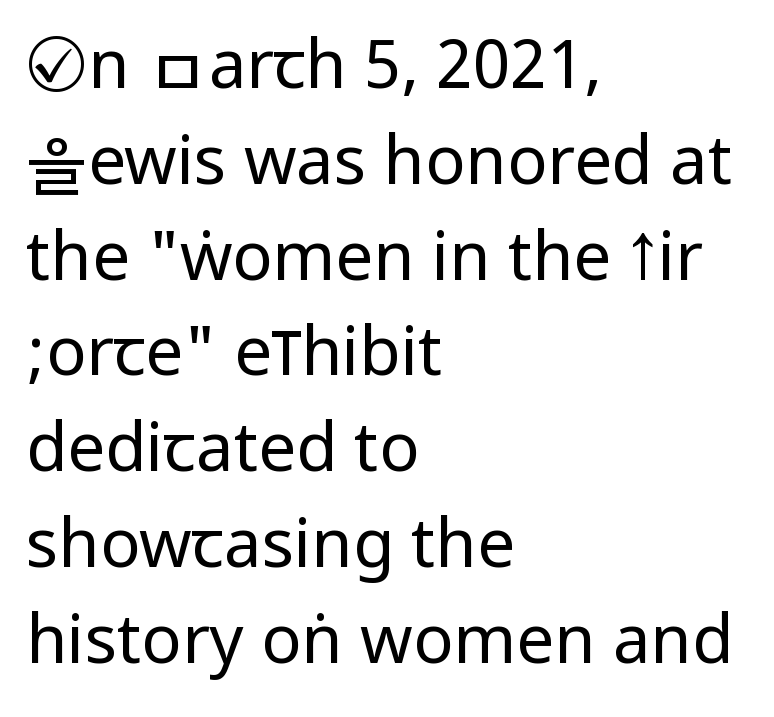
Just letters on the line, the space beneath them empty. Regarding leading, the lines here are spaced in the standard way. In terms of letterspacing, this is plain default setting. The typesetting does not lean heavy: it is not bold. Examine the stroke ends and you'll find no serifs. Leftover space on each line is placed entirely after the last word.
